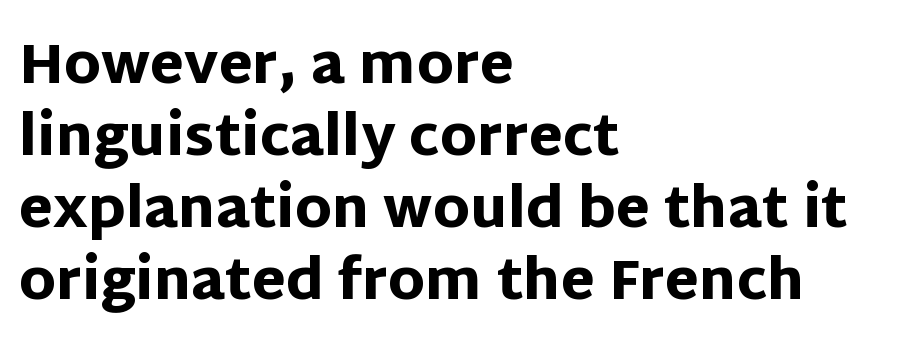
The image shows 55 px heavy sans-serif type, upright; set left-aligned, normal line spacing (1.31x), normal letter spacing, not underlined; low stroke contrast and a large x-height.
